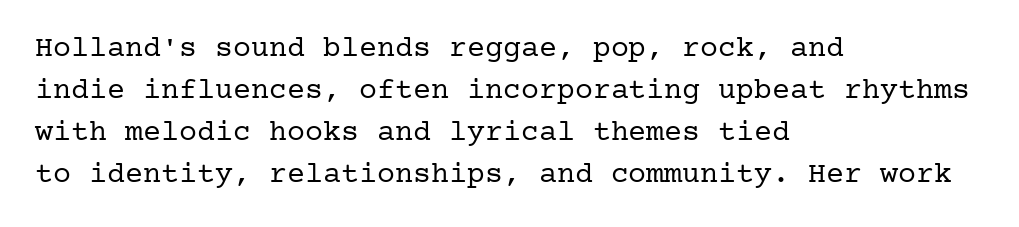
The image shows 30 px regular-weight serif type, upright; set left-aligned, normal line spacing (1.4x), normal letter spacing, not underlined; low stroke contrast and a medium x-height.
